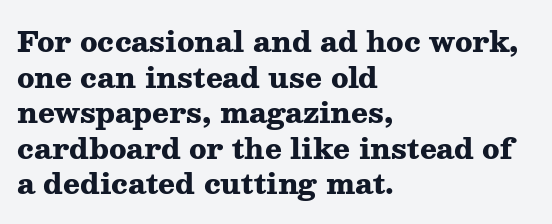
The image shows 28 px heavy, wide serif type, upright; set left-aligned, normal line spacing (1.27x), normal letter spacing, not underlined; medium stroke contrast and a medium x-height.
